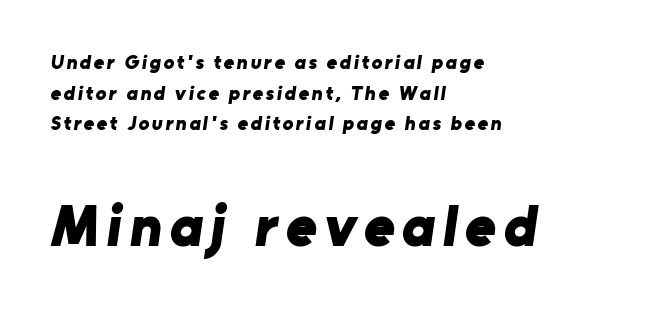
The rag falls on the right side of this text block. Varying glyph widths throughout — classic text-font behaviour. Just letters on the line, the space beneath them empty. Does the leading feel generous? No, just average. The designer went with a sans here, leaving each stem footless. Larger block? The one below; the one above is distinctly smaller.
